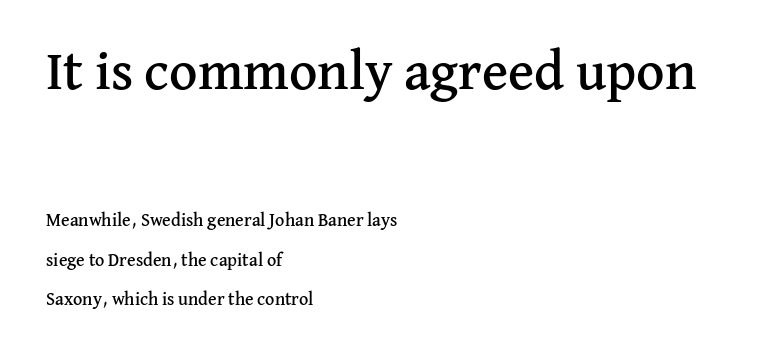
A typesetter would call this leading open, well beyond the default. Just letters on the line, the space beneath them empty. This sample has the flowing, uneven cadence of proportional lettering. Upright lettering throughout. The composition opens big and finishes small.
